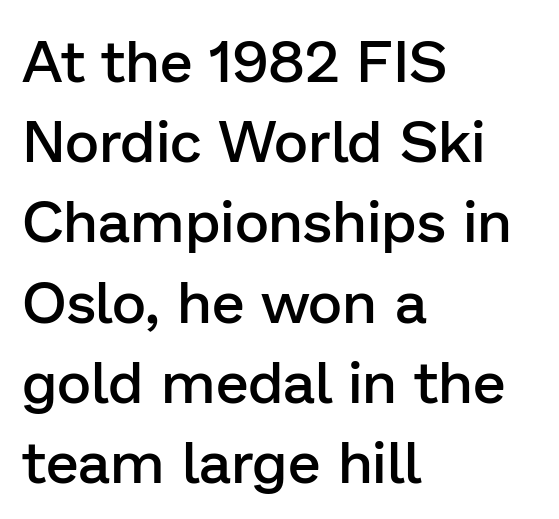
Q: Is the text bold? A: Semi-bold.
Q: Is the text italic (slanted)? A: No, it is upright.
Q: Is the typeface a serif or a sans-serif typeface? A: Sans-serif.
Q: Is the text underlined? A: No.
Q: How is the paragraph aligned? A: Left-aligned.
Q: Is the spacing between letters normal or unusually wide? A: Normal.
Q: Is the spacing between lines tight, normal or loose? A: Normal.
Q: Width (condensed, normal, or wide)? A: Normal.
Q: Stroke contrast? A: Low.
Q: x-height? A: Medium.
Q: Monospaced? A: No.
